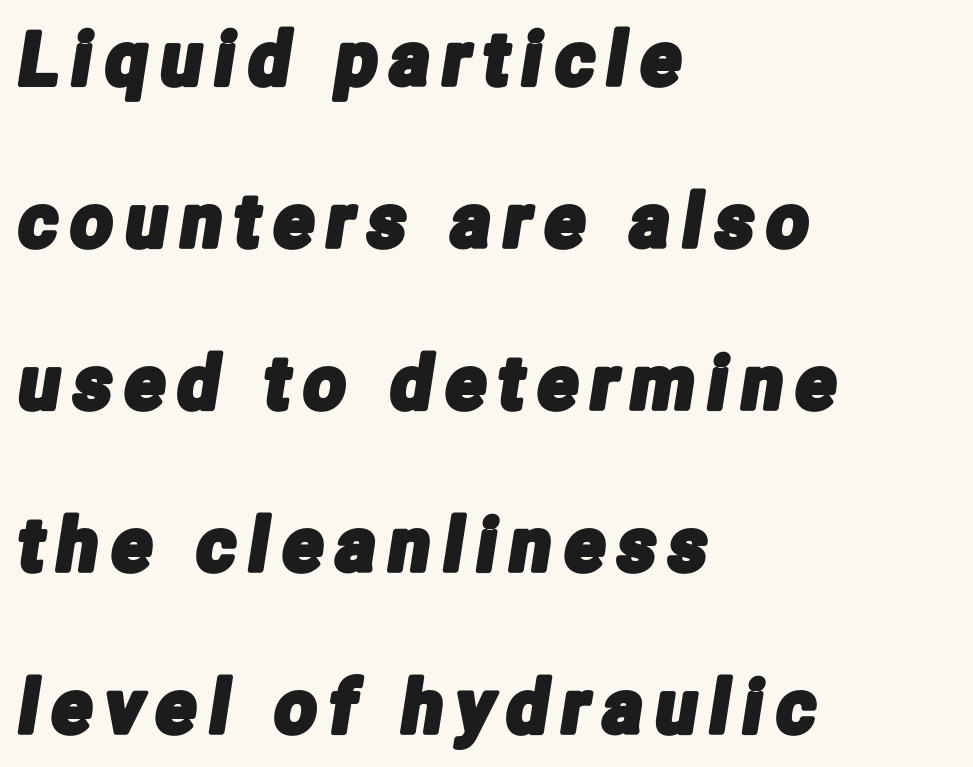
Airy leading. The designer went with a sans here, leaving each stem footless. These lines are rendered in a variable-pitch font. Words float on clear page, feet unadorned.
